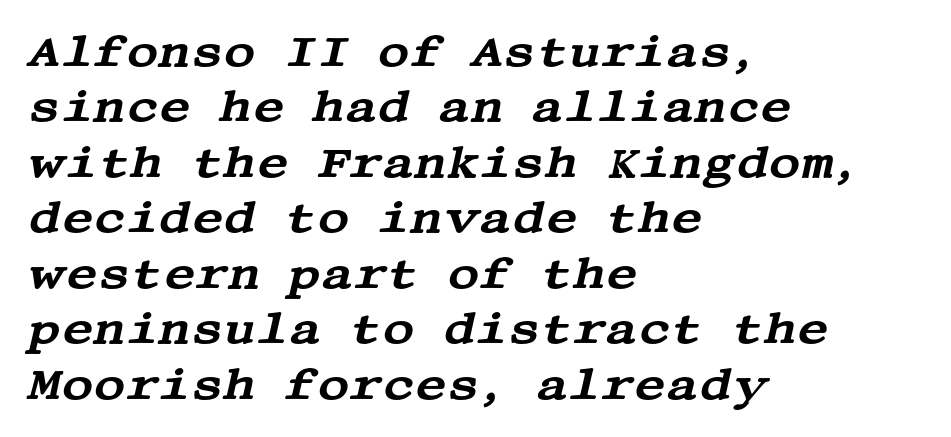
{"serif": "yes", "italic": "yes", "lean": "right", "slant_degrees": 13, "width": "wide", "stroke_contrast": "medium", "x_height": "large", "underline": "no", "align": "left", "line_spacing": "normal", "line_spacing_ratio": 1.26, "letter_spacing": "normal", "letter_spacing_em": 0.0, "glyph_px": 44}
